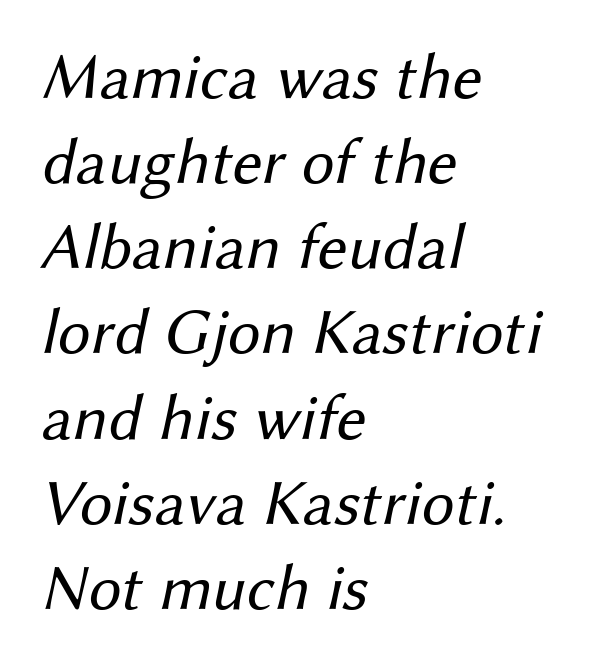
Q: Is the text bold? A: No.
Q: Is the typeface a serif or a sans-serif typeface? A: Sans-serif.
Q: Is the text underlined? A: No.
Q: How is the paragraph aligned? A: Left-aligned.
Q: Is the spacing between letters normal or unusually wide? A: Normal.
Q: Is the spacing between lines tight, normal or loose? A: Normal.
Q: Width (condensed, normal, or wide)? A: Normal.
Q: Stroke contrast? A: Medium.
Q: x-height? A: Medium.
Q: Monospaced? A: No.
